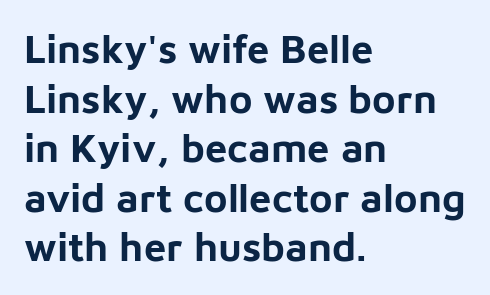
Notice how thick the strokes are: this is what a full bold looks like. Casual observation: everything's shoved over to the left. Character widths vary here, with narrow letters taking less room than wide ones. Plain, unruled lines of type. The axis of the letterforms is exactly vertical.
